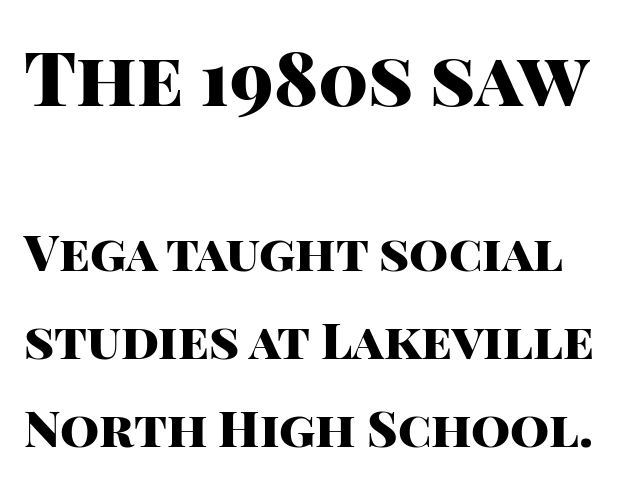
Q: Is the text bold? A: Yes.
Q: Is the text italic (slanted)? A: No, it is upright.
Q: Is the typeface a serif or a sans-serif typeface? A: Sans-serif.
Q: Is the text underlined? A: No.
Q: Is the spacing between letters normal or unusually wide? A: Normal.
Q: Which block of text is set in a larger size, the first (top) or the second (bottom)? A: The first (top) one.
Q: Width (condensed, normal, or wide)? A: Normal.
Q: Stroke contrast? A: High.
Q: x-height? A: Large.
Q: Monospaced? A: No.
